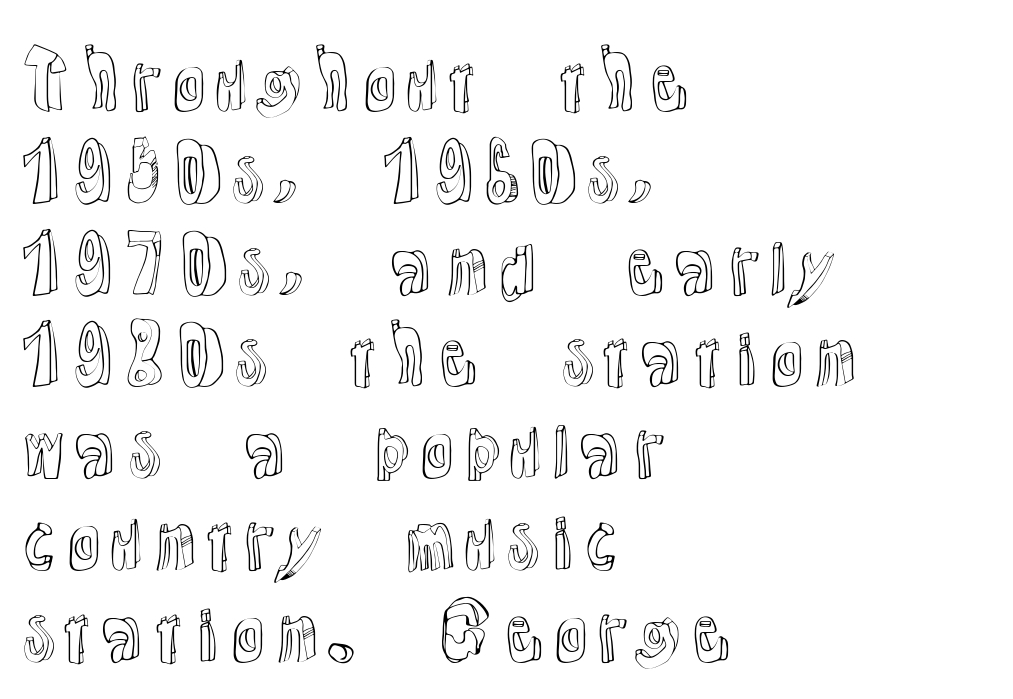
Proportional: the letters do not fall into vertical columns. This is the regular roman posture of the typeface. Reading down the block, your eye returns to a fixed left position each line. No word sits above an underline.
